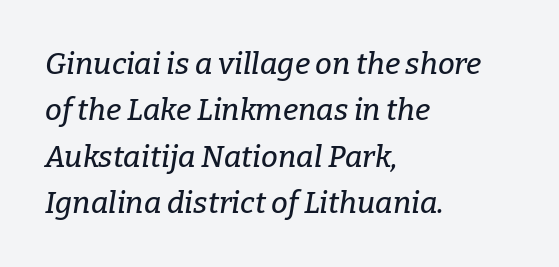
This rendering leaves character spacing at its baseline value. This sample keeps an unexceptional amount of space between lines. Check where the strokes stop: tiny serifs finish them off. The rendering applies a slant to the glyphs. One-word summary of the alignment: left.
